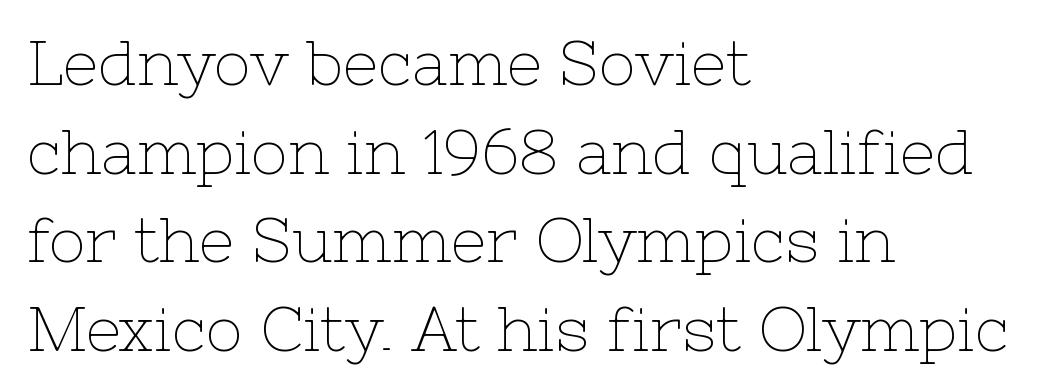
Q: Is the text bold? A: No.
Q: Is the text italic (slanted)? A: No, it is upright.
Q: Is the typeface a serif or a sans-serif typeface? A: Serif.
Q: Is the text underlined? A: No.
Q: How is the paragraph aligned? A: Left-aligned.
Q: Is the spacing between letters normal or unusually wide? A: Normal.
Q: Is the spacing between lines tight, normal or loose? A: Normal.
Q: Width (condensed, normal, or wide)? A: Normal.
Q: Stroke contrast? A: Low.
Q: x-height? A: Medium.
Q: Monospaced? A: No.
